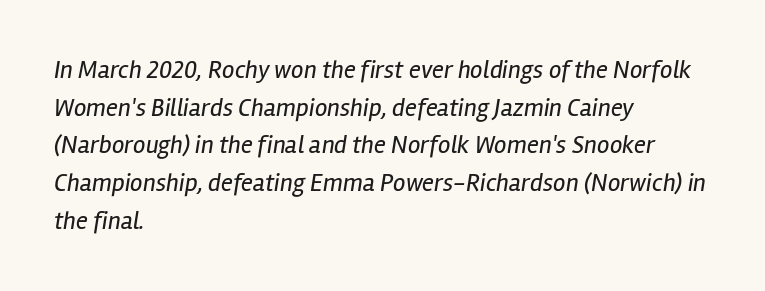
The image shows 25 px text type, italic (leaning right); set left-aligned, normal line spacing (1.51x), normal letter spacing, not underlined.
